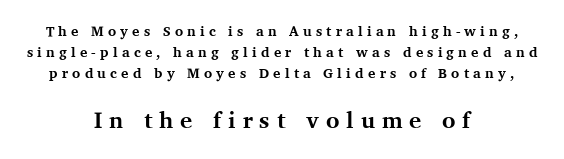
{"italic": "no", "bold": "yes", "underline": "no", "align": "center", "line_spacing": "normal", "line_spacing_ratio": 1.5, "letter_spacing": "wide", "letter_spacing_em": 0.3, "larger_block": "second", "size_ratio": 1.64, "glyph_px": 23}
